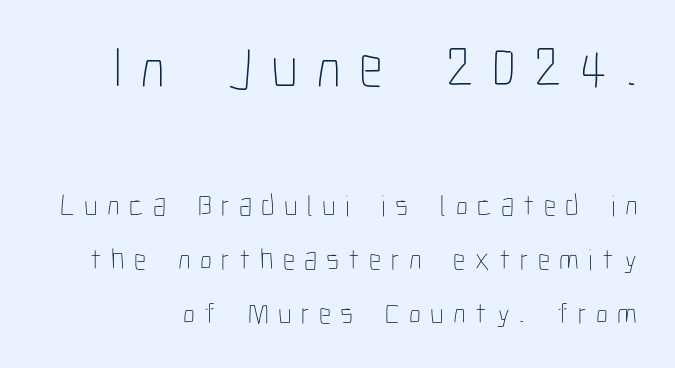
Q: Is the text bold? A: No.
Q: Is the text italic (slanted)? A: No, it is upright.
Q: Is the text underlined? A: No.
Q: Is the spacing between letters normal or unusually wide? A: Unusually wide.
Q: Which block of text is set in a larger size, the first (top) or the second (bottom)? A: The first (top) one.
Q: Width (condensed, normal, or wide)? A: Condensed.
Q: Stroke contrast? A: Low.
Q: x-height? A: Medium.
Q: Monospaced? A: No.
